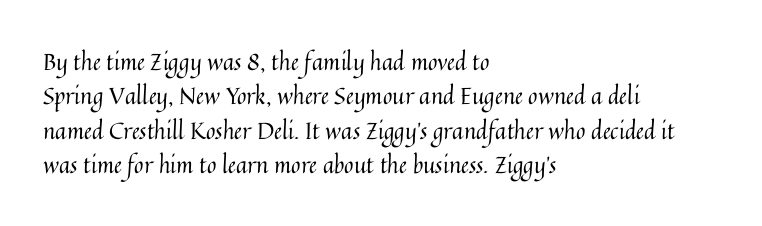
{"bold": "no", "underline": "no", "align": "left", "line_spacing": "normal", "line_spacing_ratio": 1.5, "letter_spacing": "normal", "letter_spacing_em": 0.0, "glyph_px": 23}
